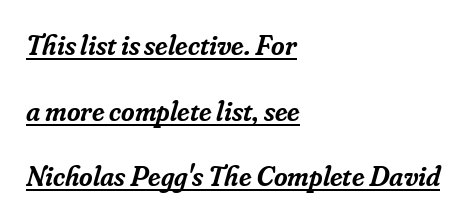
Glyph-to-glyph distance matches everyday printed text. A rule runs beneath these lines of type. Letterform terminals end in serifs throughout the passage. The lettering tilts uniformly, giving the passage an italic look. Which margin do the lines hug? The left one — the right edge is uneven.
